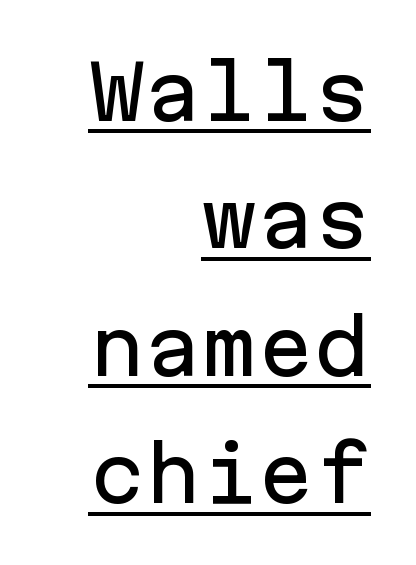
Q: Is the text italic (slanted)? A: No, it is upright.
Q: Is the typeface a serif or a sans-serif typeface? A: Sans-serif.
Q: Is the text underlined? A: Yes.
Q: How is the paragraph aligned? A: Right-aligned.
Q: Is the spacing between letters normal or unusually wide? A: Normal.
Q: Is the spacing between lines tight, normal or loose? A: Normal.
Q: Width (condensed, normal, or wide)? A: Normal.
Q: Stroke contrast? A: Low.
Q: x-height? A: Medium.
Q: Monospaced? A: Yes.
